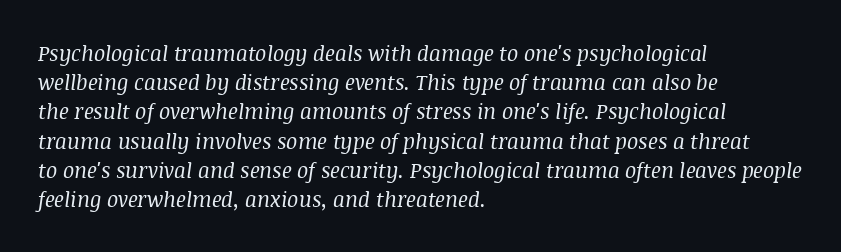
The image shows 21 px text type, italic (leaning right); set left-aligned, normal line spacing (1.39x), normal letter spacing, not underlined.
